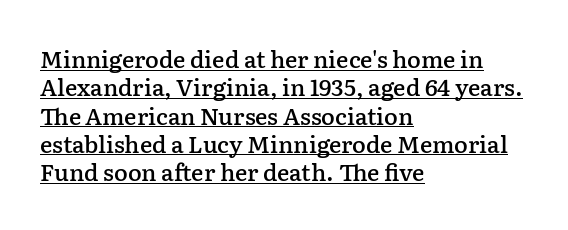
{"italic": "no", "bold": "semi", "underline": "yes", "align": "left", "line_spacing_ratio": 1.23, "letter_spacing": "normal", "letter_spacing_em": 0.0, "glyph_px": 23}
